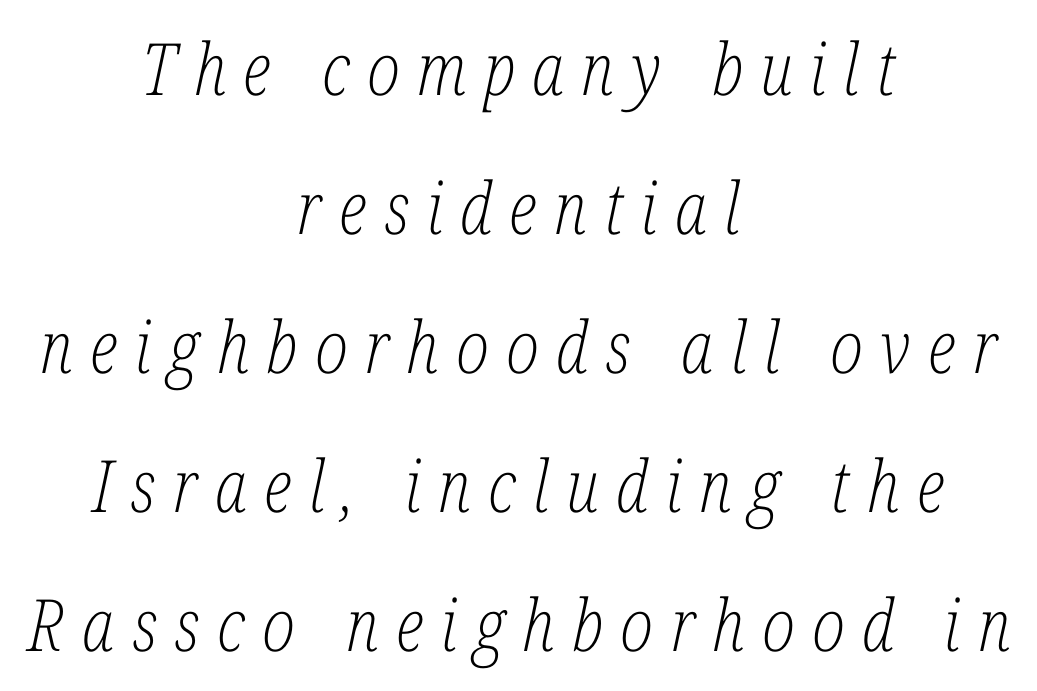
Q: Is the text bold? A: No.
Q: Is the text italic (slanted)? A: Yes, it leans right by about 12 degrees.
Q: Is the typeface a serif or a sans-serif typeface? A: Serif.
Q: Is the text underlined? A: No.
Q: How is the paragraph aligned? A: Centered.
Q: Is the spacing between letters normal or unusually wide? A: Unusually wide.
Q: Is the spacing between lines tight, normal or loose? A: Loose.
Q: Width (condensed, normal, or wide)? A: Condensed.
Q: Stroke contrast? A: Low.
Q: x-height? A: Medium.
Q: Monospaced? A: No.
